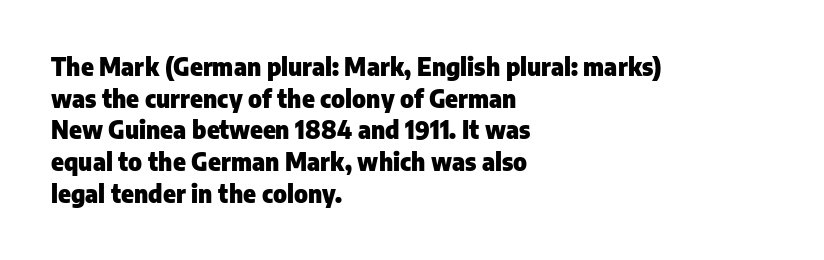
Q: Is the text bold? A: Yes.
Q: Is the text italic (slanted)? A: No, it is upright.
Q: Is the text underlined? A: No.
Q: How is the paragraph aligned? A: Left-aligned.
Q: Is the spacing between letters normal or unusually wide? A: Normal.
Q: Is the spacing between lines tight, normal or loose? A: Normal.
